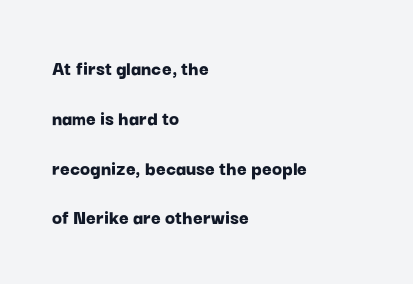
The image shows 21 px bold type, upright; set left-aligned, loose line spacing (2.37x), normal letter spacing, not underlined.
